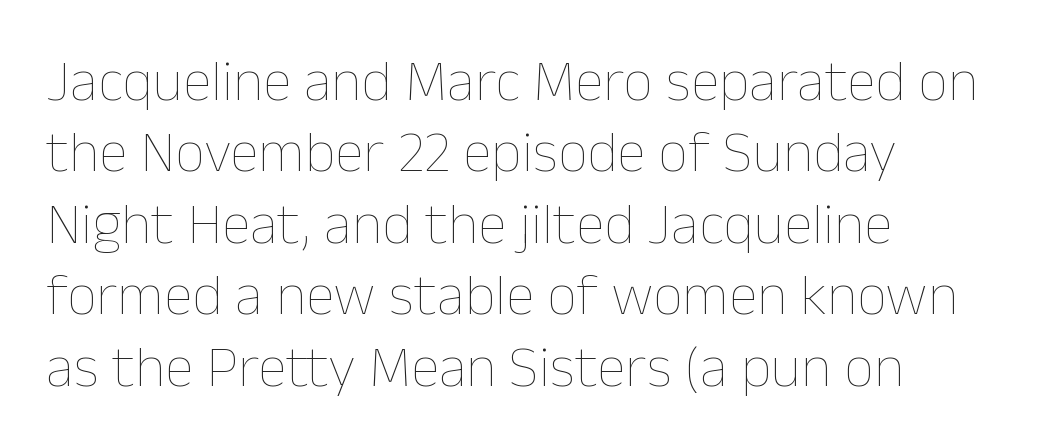
Summary of weight: not heavy and not bold. The tracking reads as untouched default to a designer's eye. The typography opts for an upright posture over an oblique one. Spacing verdict: proportional, widths tailored to each character. Plain, unruled lines of type. The compositor pushed each line to the left boundary.
